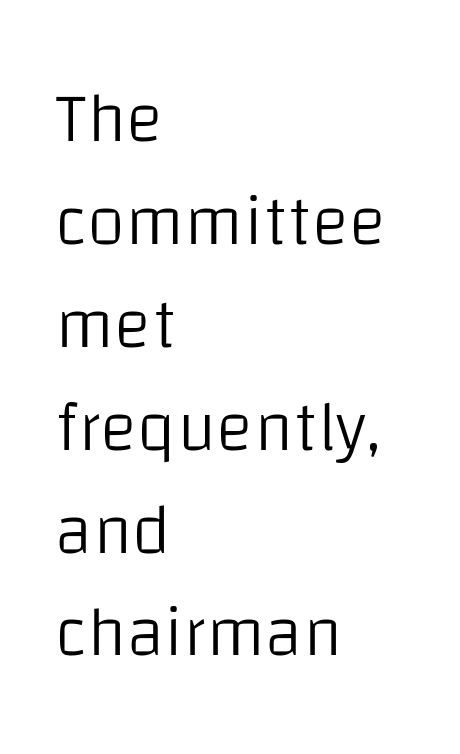
Q: Is the text bold? A: No.
Q: Is the text italic (slanted)? A: No, it is upright.
Q: Is the typeface a serif or a sans-serif typeface? A: Sans-serif.
Q: Is the text underlined? A: No.
Q: How is the paragraph aligned? A: Left-aligned.
Q: Is the spacing between letters normal or unusually wide? A: Normal.
Q: Is the spacing between lines tight, normal or loose? A: Normal.
Q: Width (condensed, normal, or wide)? A: Normal.
Q: Stroke contrast? A: Low.
Q: x-height? A: Large.
Q: Monospaced? A: No.
